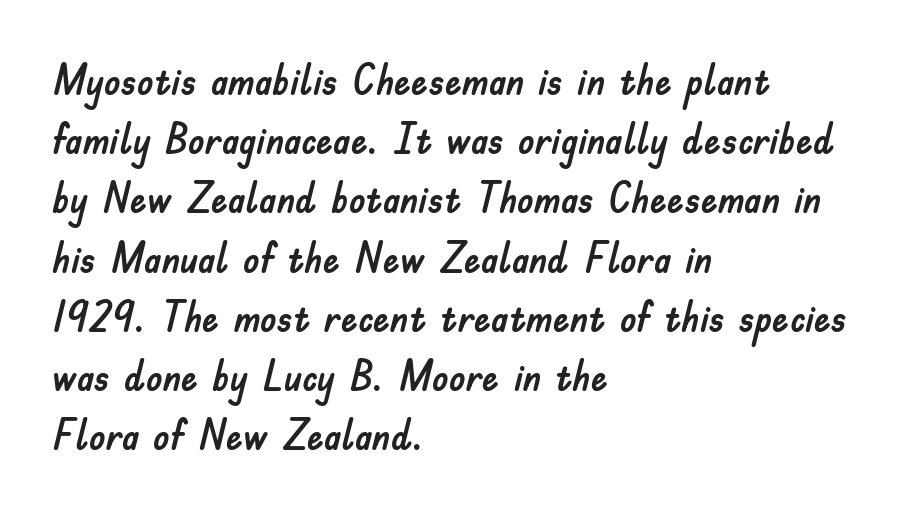
{"serif": "no", "width": "normal", "stroke_contrast": "low", "x_height": "small", "monospaced": "no", "underline": "no", "align": "left", "line_spacing": "normal", "line_spacing_ratio": 1.41, "letter_spacing": "normal", "letter_spacing_em": 0.0, "glyph_px": 42}
